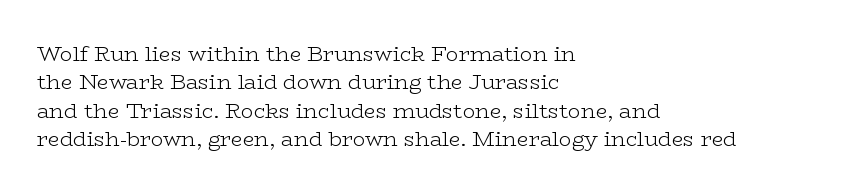
Q: Is the text bold? A: No.
Q: Is the text italic (slanted)? A: No, it is upright.
Q: Is the text underlined? A: No.
Q: How is the paragraph aligned? A: Left-aligned.
Q: Is the spacing between letters normal or unusually wide? A: Normal.
Q: Is the spacing between lines tight, normal or loose? A: Normal.
